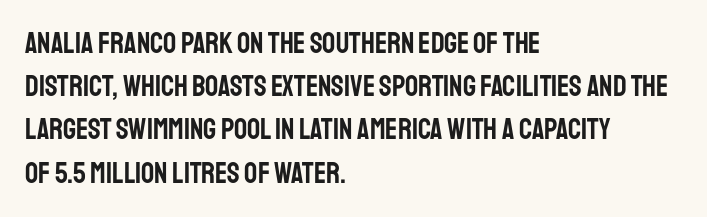
The image shows 29 px condensed sans-serif type, upright; set left-aligned, normal line spacing (1.49x), normal letter spacing, not underlined; low stroke contrast and a large x-height.
